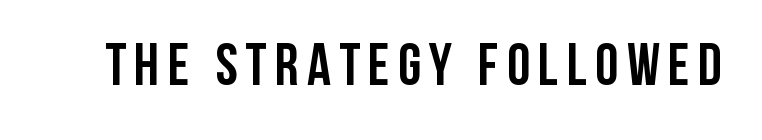
The image shows 59 px semibold, condensed sans-serif type, upright; set not underlined; low stroke contrast and a large x-height.
